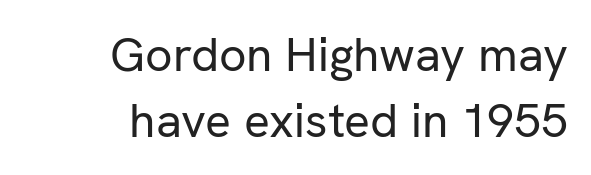
The image shows 48 px regular-weight sans-serif type, upright; set right-aligned, normal line spacing (1.37x), normal letter spacing, not underlined; low stroke contrast and a medium x-height.
